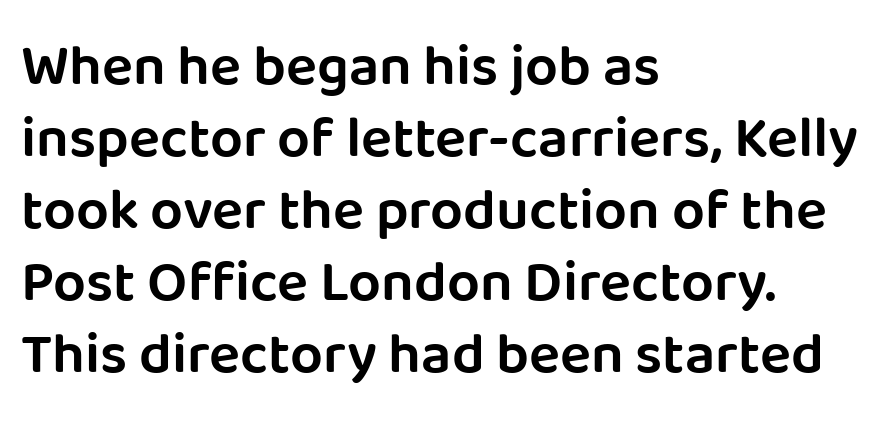
{"serif": "no", "italic": "no", "bold": "semi", "weight": "semibold", "width": "normal", "stroke_contrast": "low", "x_height": "large", "monospaced": "no", "underline": "no", "align": "left", "line_spacing_ratio": 1.24, "letter_spacing": "normal", "letter_spacing_em": 0.0, "glyph_px": 58}
